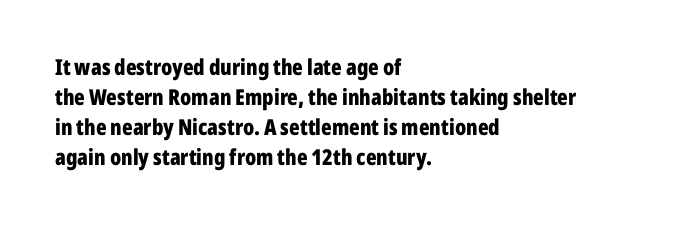
Q: Is the text bold? A: Yes.
Q: Is the text italic (slanted)? A: No, it is upright.
Q: Is the text underlined? A: No.
Q: How is the paragraph aligned? A: Left-aligned.
Q: Is the spacing between letters normal or unusually wide? A: Normal.
Q: Is the spacing between lines tight, normal or loose? A: Normal.
